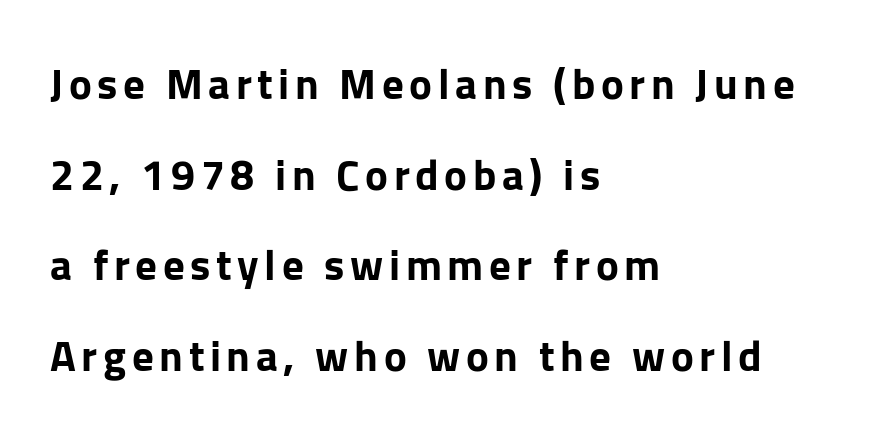
The typography opts for an upright posture over an oblique one. A sans-serif font was chosen for this passage. Vertical spacing — loose. Horizontal alignment here is leftward, the default for most running prose. This rendering features lettering with no underline.
